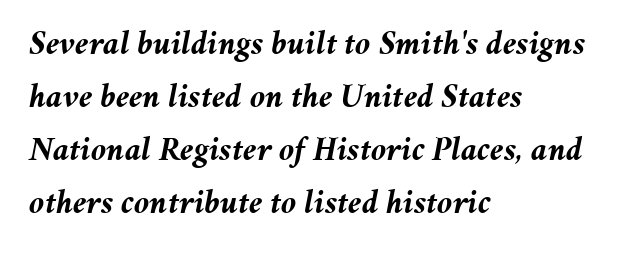
Q: Is the text bold? A: Yes.
Q: Is the text italic (slanted)? A: Yes, it leans right by about 11 degrees.
Q: Is the text underlined? A: No.
Q: How is the paragraph aligned? A: Left-aligned.
Q: Is the spacing between letters normal or unusually wide? A: Normal.
Q: Is the spacing between lines tight, normal or loose? A: Normal.
Q: Width (condensed, normal, or wide)? A: Normal.
Q: Stroke contrast? A: Medium.
Q: x-height? A: Medium.
Q: Monospaced? A: No.
